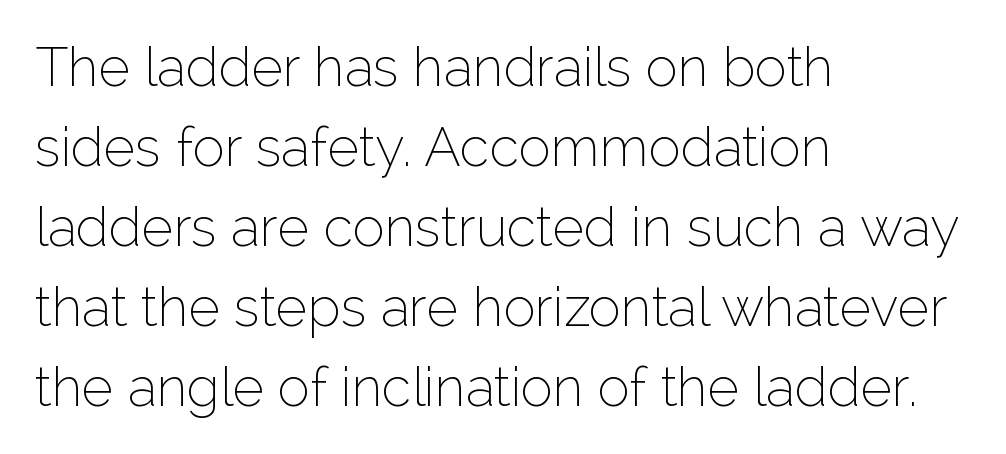
{"serif": "no", "italic": "no", "bold": "no", "weight": "thin", "width": "normal", "stroke_contrast": "low", "x_height": "medium", "monospaced": "no", "underline": "no", "align": "left", "line_spacing": "normal", "line_spacing_ratio": 1.48, "letter_spacing": "normal", "letter_spacing_em": 0.0, "glyph_px": 54}
